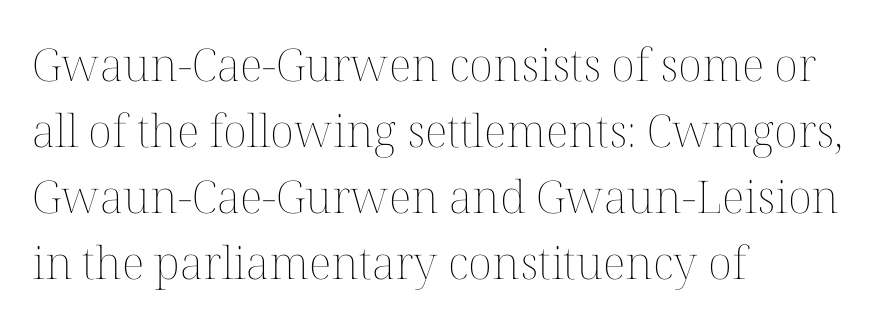
Proportional: the letters do not fall into vertical columns. The block of text has a typical density, with ordinary space between rows. The gaps between neighbouring characters are ordinary and unremarkable. Horizontal alignment here is leftward, the default for most running prose. Words float on clear page, feet unadorned. The face looks like a standard text weight, possibly lighter.
